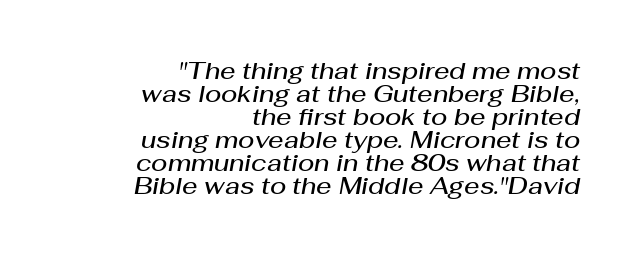
{"italic": "yes", "lean": "right", "slant_degrees": 10, "bold": "semi", "underline": "no", "align": "right", "line_spacing": "tight", "line_spacing_ratio": 0.96, "letter_spacing": "normal", "letter_spacing_em": 0.0, "glyph_px": 24}
